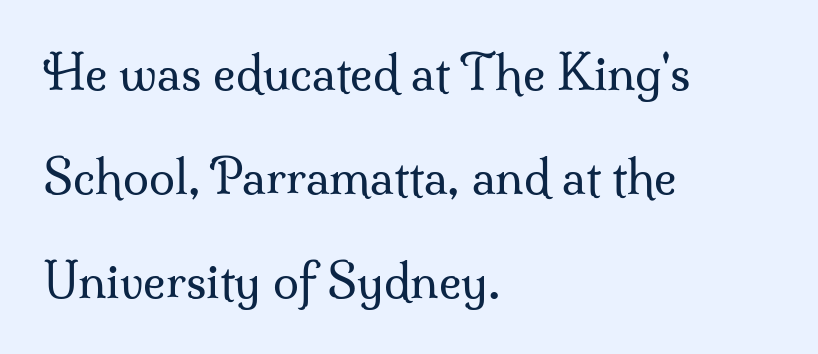
{"serif": "yes", "italic": "no", "bold": "no", "weight": "regular", "width": "normal", "stroke_contrast": "medium", "x_height": "small", "monospaced": "no", "underline": "no", "align": "left", "line_spacing": "loose", "line_spacing_ratio": 2.21, "letter_spacing": "normal", "letter_spacing_em": 0.0, "glyph_px": 47}
